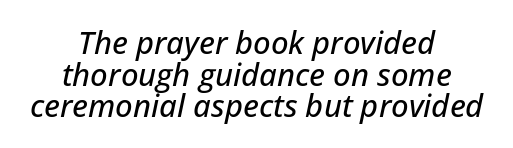
{"italic": "yes", "lean": "right", "slant_degrees": 12, "width": "normal", "stroke_contrast": "low", "x_height": "medium", "monospaced": "no", "underline": "no", "align": "center", "line_spacing": "tight", "line_spacing_ratio": 1.02, "letter_spacing": "normal", "letter_spacing_em": 0.0, "glyph_px": 31}
